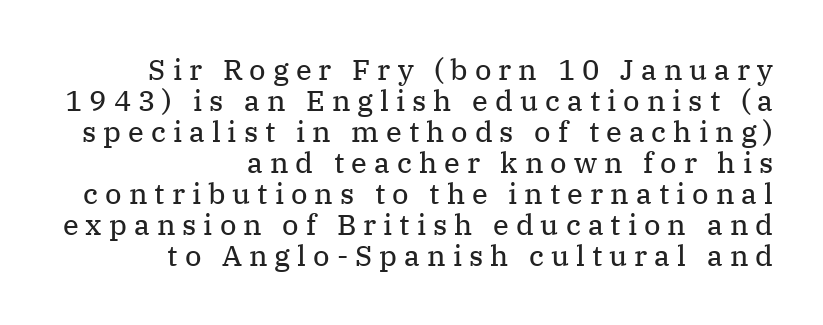
Q: Is the text bold? A: No.
Q: Is the text italic (slanted)? A: No, it is upright.
Q: Is the typeface a serif or a sans-serif typeface? A: Serif.
Q: Is the text underlined? A: No.
Q: How is the paragraph aligned? A: Right-aligned.
Q: Is the spacing between letters normal or unusually wide? A: Unusually wide.
Q: Is the spacing between lines tight, normal or loose? A: Tight.
Q: Width (condensed, normal, or wide)? A: Normal.
Q: Stroke contrast? A: Medium.
Q: x-height? A: Medium.
Q: Monospaced? A: No.
